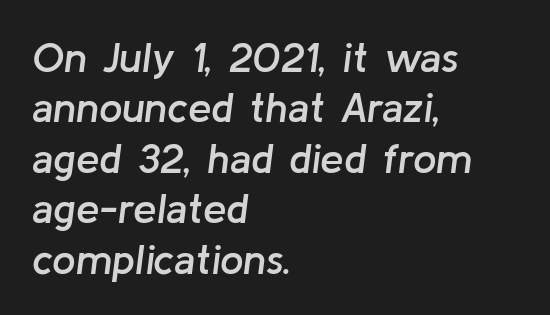
Q: Is the text bold? A: Semi-bold.
Q: Is the text italic (slanted)? A: Yes, it leans right by about 8 degrees.
Q: Is the text underlined? A: No.
Q: How is the paragraph aligned? A: Left-aligned.
Q: Is the spacing between letters normal or unusually wide? A: Normal.
Q: Width (condensed, normal, or wide)? A: Normal.
Q: Stroke contrast? A: Low.
Q: x-height? A: Medium.
Q: Monospaced? A: No.
